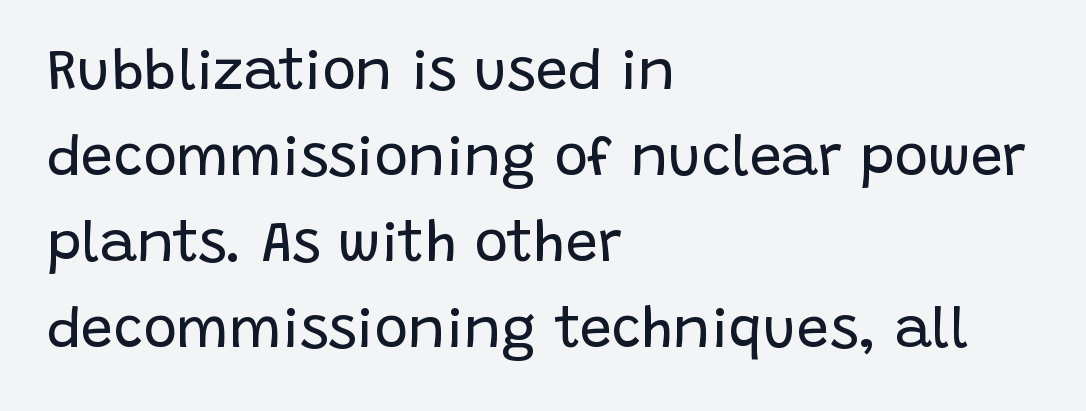
The image shows 57 px regular-weight sans-serif type, upright; set left-aligned, normal line spacing (1.51x), normal letter spacing, not underlined; low stroke contrast and a large x-height.
